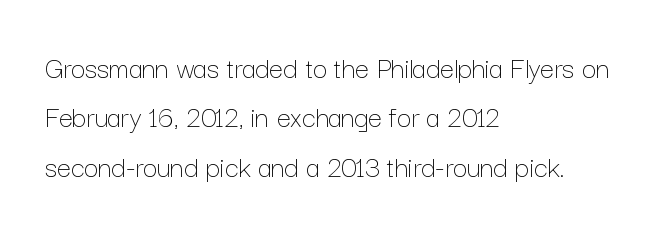
{"italic": "no", "bold": "no", "weight": "thin", "width": "normal", "stroke_contrast": "low", "x_height": "medium", "monospaced": "no", "underline": "no", "align": "left", "line_spacing": "normal", "line_spacing_ratio": 1.59, "letter_spacing": "normal", "letter_spacing_em": 0.0, "glyph_px": 31}
